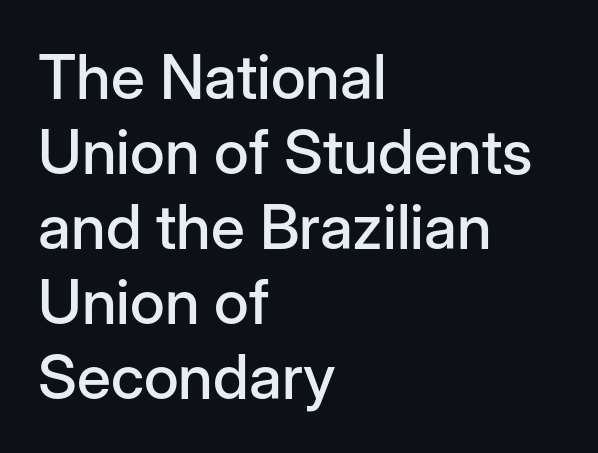
Students, note that the glyphs here touch the page at normal intervals. Only glyphs here, with clear space below each row. A sans-serif font was chosen for this passage. The axis of the letterforms is exactly vertical. Layout note: lines flush left.
